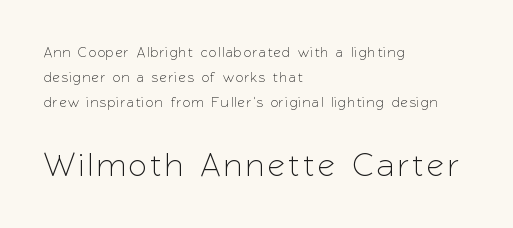
Here the designer chose a conventional face with non-uniform glyph widths. No feet cap the strokes, marking this as sans-serif type. Tall strokes in this sample are plumb rather than angled. These lines stack with their left ends in a neat column. Scale increases going downward across the two blocks.
